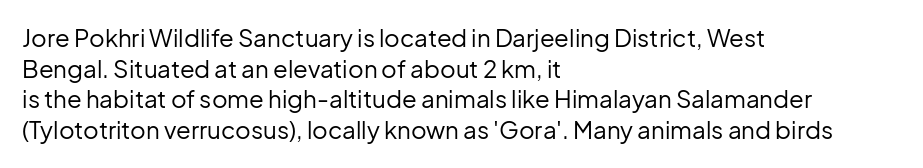
{"italic": "no", "bold": "no", "underline": "no", "align": "left", "line_spacing": "normal", "line_spacing_ratio": 1.28, "letter_spacing": "normal", "letter_spacing_em": 0.0, "glyph_px": 24}
